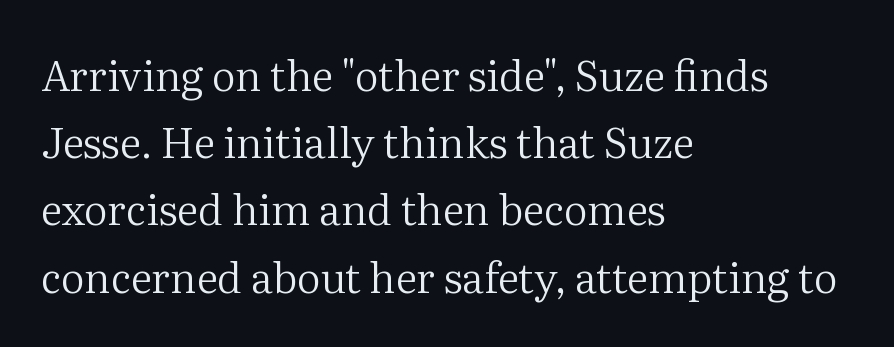
The image shows 42 px regular-weight serif type, upright; set left-aligned, normal line spacing (1.6x), normal letter spacing, not underlined; medium stroke contrast and a medium x-height.
